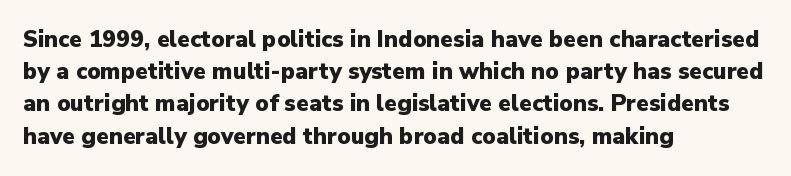
The image shows 23 px bold type, upright; set left-aligned, normal line spacing (1.4x), normal letter spacing, not underlined.
